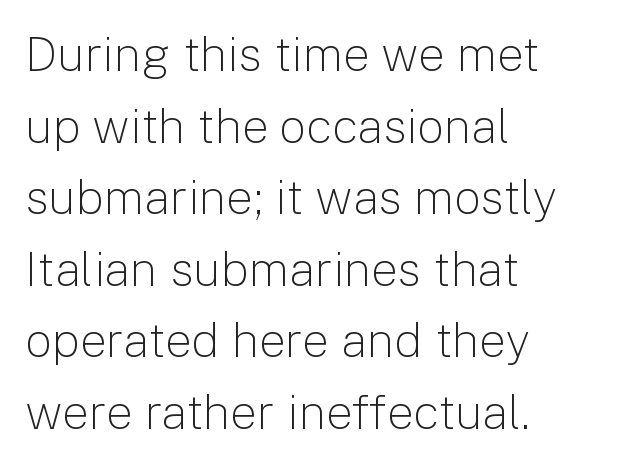
Q: Is the text bold? A: No.
Q: Is the text italic (slanted)? A: No, it is upright.
Q: Is the typeface a serif or a sans-serif typeface? A: Sans-serif.
Q: Is the text underlined? A: No.
Q: How is the paragraph aligned? A: Left-aligned.
Q: Is the spacing between letters normal or unusually wide? A: Normal.
Q: Is the spacing between lines tight, normal or loose? A: Normal.
Q: Width (condensed, normal, or wide)? A: Normal.
Q: Stroke contrast? A: Low.
Q: x-height? A: Medium.
Q: Monospaced? A: No.
